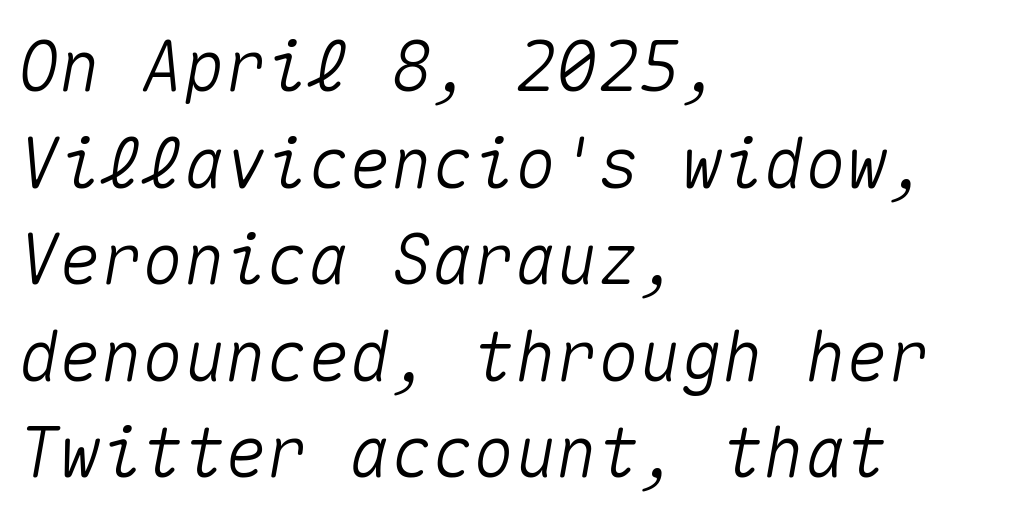
Think of a typewriter: that constant character pitch is what you see here. This sample uses an oblique cut, with every glyph tilted off the vertical. Nothing unusual about the tracking: characters are spaced as the font intends. Baseline-to-baseline distance is the conventional proportion of letter height.
